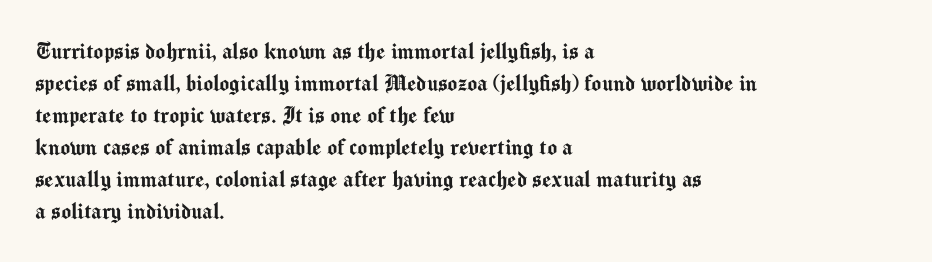
Q: Is the text italic (slanted)? A: No, it is upright.
Q: Is the text underlined? A: No.
Q: How is the paragraph aligned? A: Left-aligned.
Q: Is the spacing between letters normal or unusually wide? A: Normal.
